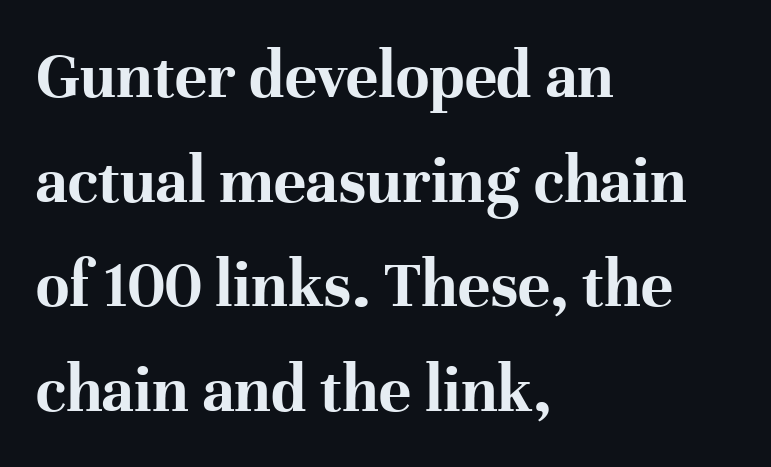
{"serif": "yes", "italic": "no", "bold": "yes", "weight": "bold", "width": "normal", "stroke_contrast": "high", "x_height": "medium", "monospaced": "no", "underline": "no", "align": "left", "line_spacing": "normal", "line_spacing_ratio": 1.54, "letter_spacing": "normal", "letter_spacing_em": 0.0, "glyph_px": 68}
